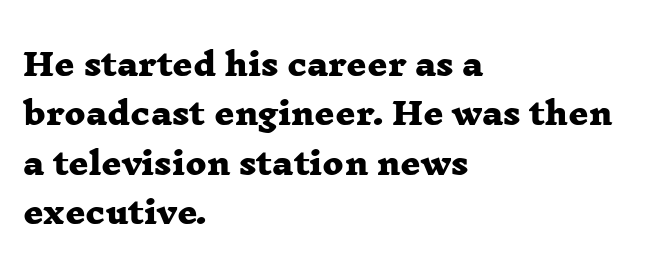
{"serif": "yes", "bold": "yes", "weight": "heavy", "width": "wide", "stroke_contrast": "low", "x_height": "medium", "monospaced": "no", "underline": "no", "align": "left", "line_spacing": "normal", "line_spacing_ratio": 1.59, "letter_spacing": "normal", "letter_spacing_em": 0.0, "glyph_px": 31}
